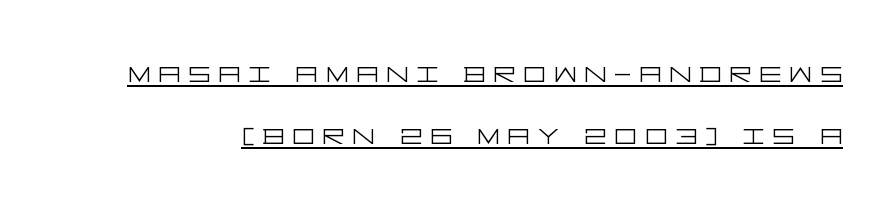
The image shows 35 px light, wide sans-serif type, upright; set line spacing 1.77x, unusually wide letter spacing (+0.22 em), underlined; low stroke contrast and a large x-height.
